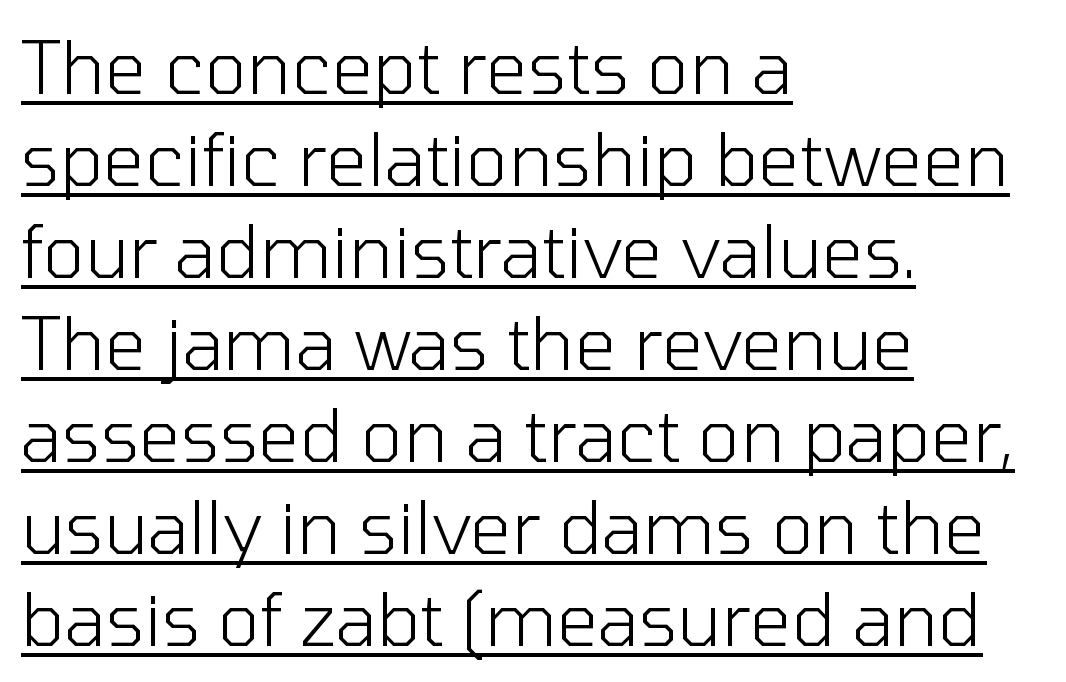
{"serif": "no", "italic": "no", "bold": "no", "weight": "light", "width": "normal", "stroke_contrast": "low", "x_height": "medium", "monospaced": "no", "underline": "yes", "align": "left", "line_spacing": "normal", "line_spacing_ratio": 1.26, "letter_spacing": "normal", "letter_spacing_em": 0.0, "glyph_px": 73}
